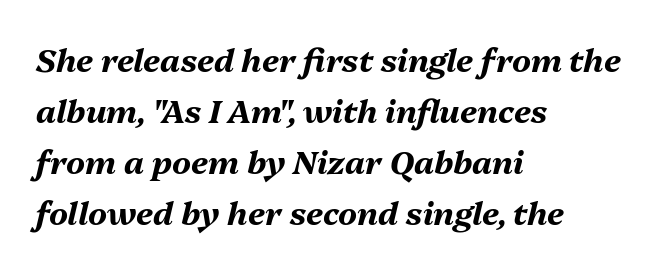
The image shows 32 px bold type, italic (leaning right); set left-aligned, normal line spacing (1.59x), normal letter spacing, not underlined; medium stroke contrast and a medium x-height.
